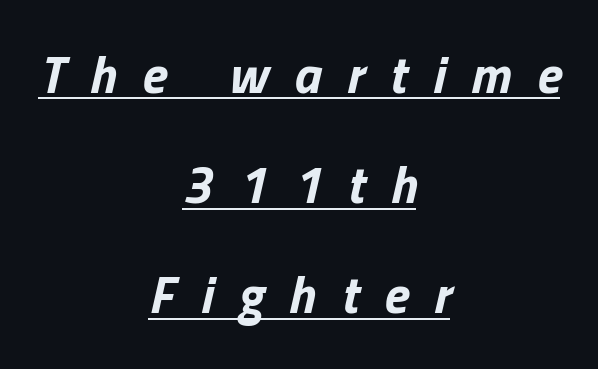
Q: Is the text bold? A: Yes.
Q: Is the text italic (slanted)? A: Yes, it leans right by about 13 degrees.
Q: Is the text underlined? A: Yes.
Q: How is the paragraph aligned? A: Centered.
Q: Is the spacing between letters normal or unusually wide? A: Unusually wide.
Q: Is the spacing between lines tight, normal or loose? A: Loose.
Q: Width (condensed, normal, or wide)? A: Normal.
Q: Stroke contrast? A: Low.
Q: x-height? A: Medium.
Q: Monospaced? A: No.
